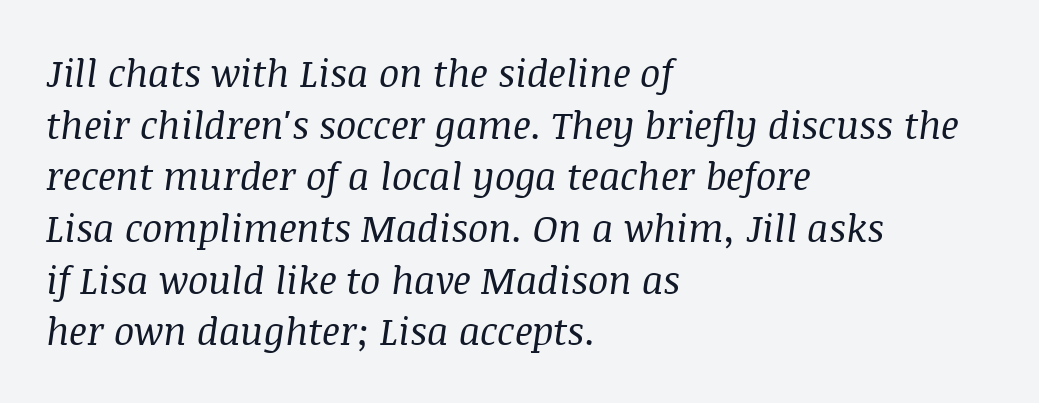
{"serif": "yes", "italic": "yes", "lean": "right", "slant_degrees": 8, "bold": "no", "weight": "regular", "width": "normal", "stroke_contrast": "medium", "x_height": "large", "monospaced": "no", "underline": "no", "align": "left", "line_spacing": "normal", "line_spacing_ratio": 1.36, "letter_spacing": "normal", "letter_spacing_em": 0.0, "glyph_px": 38}
